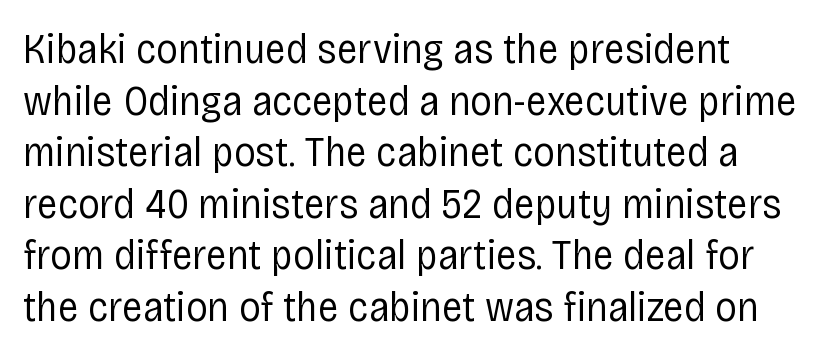
The image shows 43 px regular-weight, condensed sans-serif type, upright; set line spacing 1.2x, normal letter spacing, not underlined; low stroke contrast and a large x-height.
